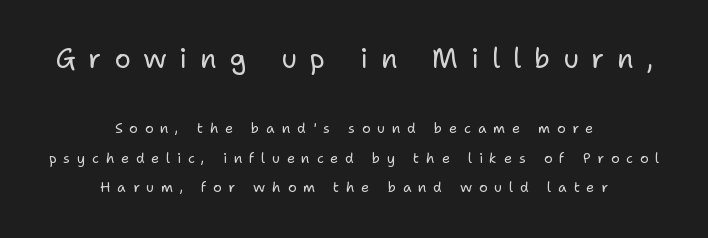
Q: Is the text bold? A: No.
Q: Is the text italic (slanted)? A: No, it is upright.
Q: Is the text underlined? A: No.
Q: How is the paragraph aligned? A: Centered.
Q: Is the spacing between letters normal or unusually wide? A: Unusually wide.
Q: Is the spacing between lines tight, normal or loose? A: Loose.
Q: Which block of text is set in a larger size, the first (top) or the second (bottom)? A: The first (top) one.
